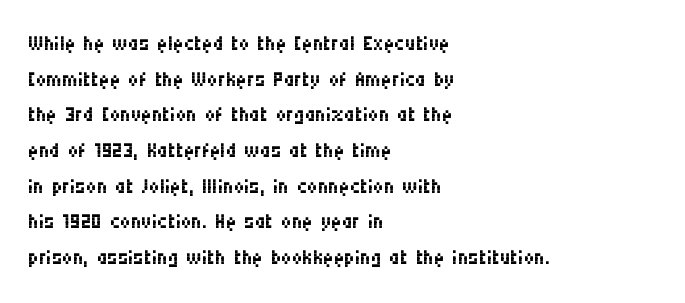
Q: Is the text bold? A: No.
Q: Is the text italic (slanted)? A: No, it is upright.
Q: Is the typeface a serif or a sans-serif typeface? A: Sans-serif.
Q: Is the text underlined? A: No.
Q: How is the paragraph aligned? A: Left-aligned.
Q: Is the spacing between letters normal or unusually wide? A: Normal.
Q: Width (condensed, normal, or wide)? A: Condensed.
Q: Stroke contrast? A: Medium.
Q: x-height? A: Large.
Q: Monospaced? A: No.
